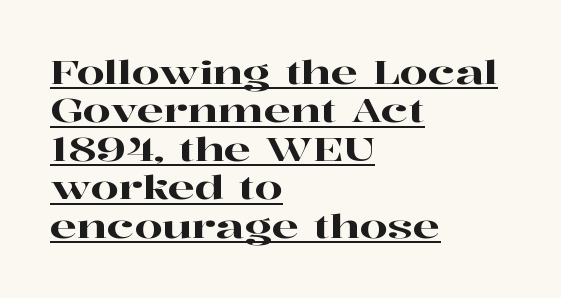
The image shows 32 px wide serif type, upright; set left-aligned, line spacing 1.2x, normal letter spacing, underlined; high stroke contrast and a medium x-height.
